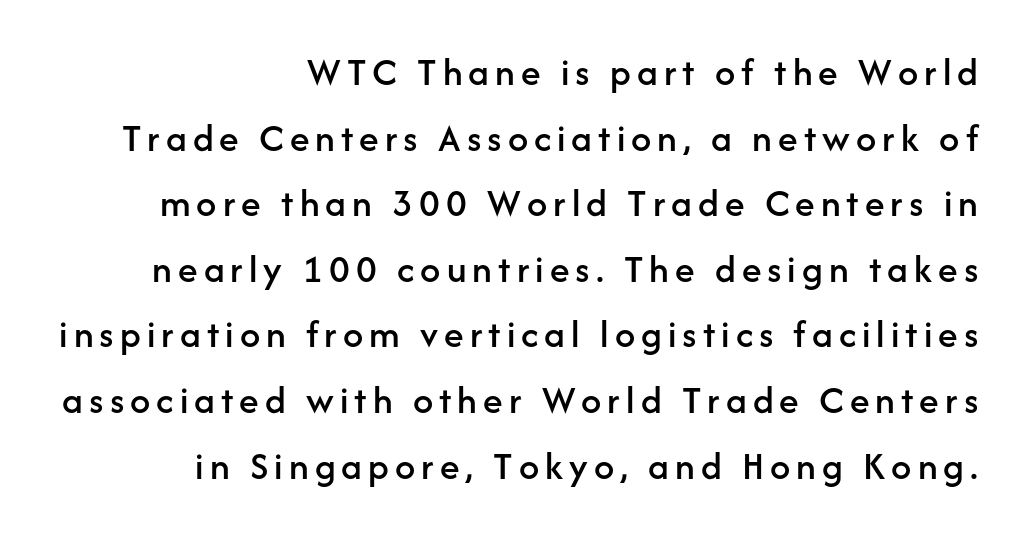
Font category for this specimen: sans-serif. Check under the words: just untouched page. Designer's note — italics off, roman on. How would I describe the line gaps? Plain and ordinary.
